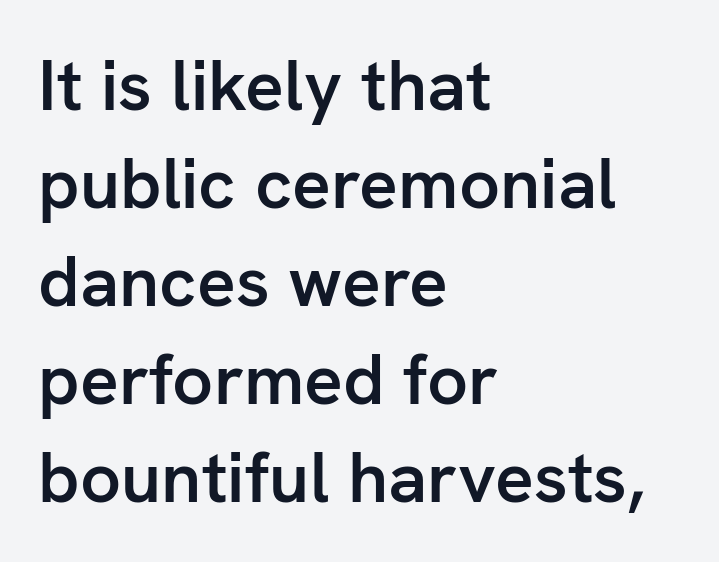
{"serif": "no", "italic": "no", "bold": "semi", "weight": "semibold", "width": "normal", "stroke_contrast": "low", "x_height": "medium", "monospaced": "no", "underline": "no", "align": "left", "line_spacing": "normal", "line_spacing_ratio": 1.36, "letter_spacing": "normal", "letter_spacing_em": 0.0, "glyph_px": 72}
